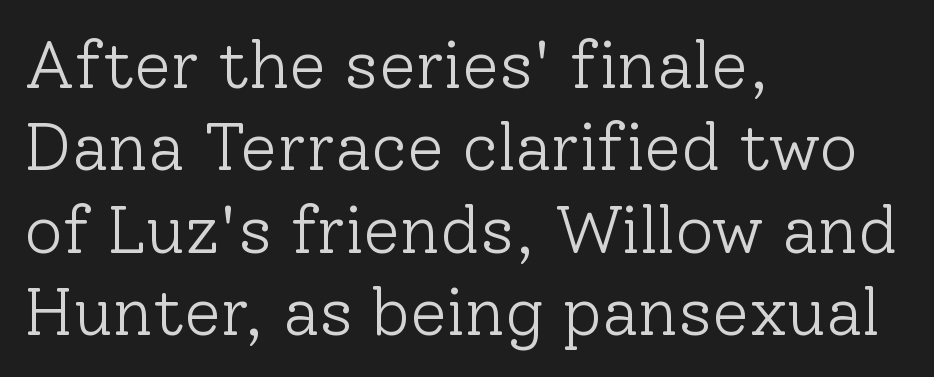
Yep, those are serifs on the letters. The strip under each line holds only bare page. Letters have the restrained weight of plain body copy at most. The type is set solid horizontally, with unmodified tracking. Varying glyph widths throughout — classic text-font behaviour. In terms of posture, this sample is upright.
